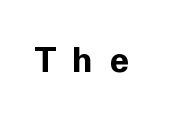
Loose tracking; the words dissolve into strings of separated letters. These words are printed bold, with thick strokes throughout. Serifs: no, the terminals of the letterforms are clean. You could not count columns in this text — the font is proportionally spaced. Decoration check: the copy has no underline.
